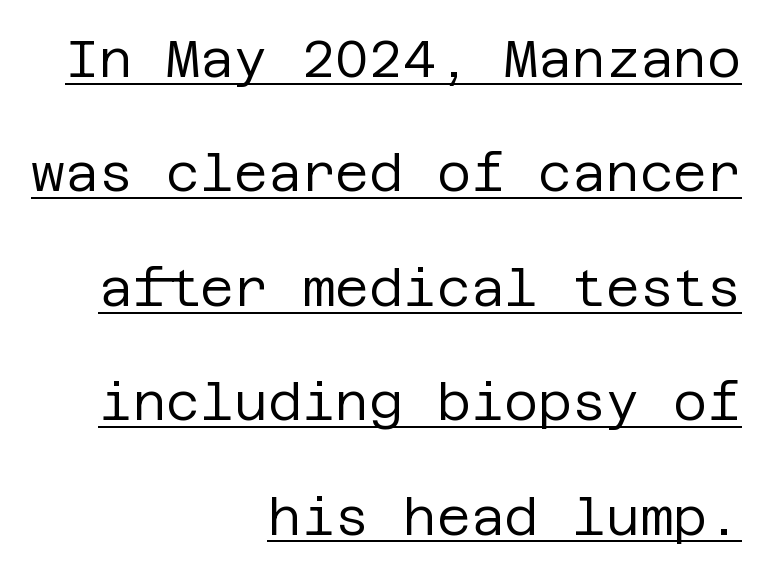
The image shows 52 px regular-weight sans-serif type, upright; set right-aligned, loose line spacing (2.2x), normal letter spacing, underlined; low stroke contrast and a large x-height.
